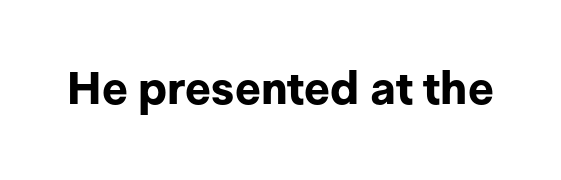
{"serif": "no", "italic": "no", "bold": "yes", "weight": "bold", "width": "normal", "stroke_contrast": "low", "x_height": "medium", "monospaced": "no", "underline": "no", "letter_spacing": "normal", "letter_spacing_em": 0.0, "glyph_px": 45}
